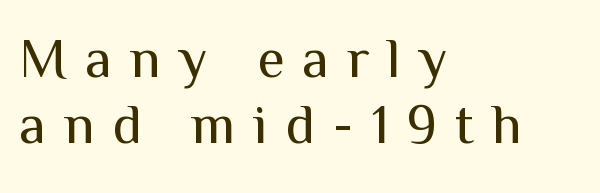
The image shows 56 px regular-weight sans-serif type, upright; set left-aligned, line spacing 1.17x, unusually wide letter spacing (+0.32 em), not underlined; medium stroke contrast and a medium x-height.
